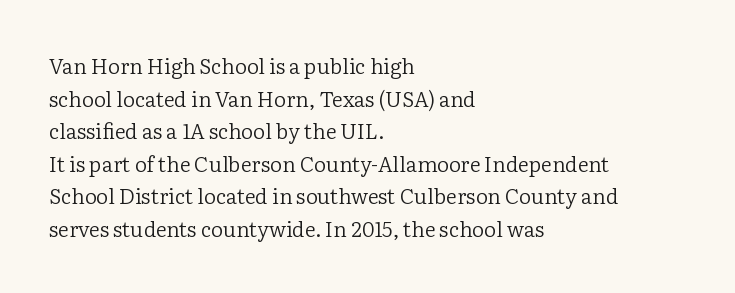
{"italic": "no", "bold": "no", "underline": "no", "align": "left", "line_spacing": "normal", "line_spacing_ratio": 1.55, "letter_spacing": "normal", "letter_spacing_em": 0.0, "glyph_px": 21}
